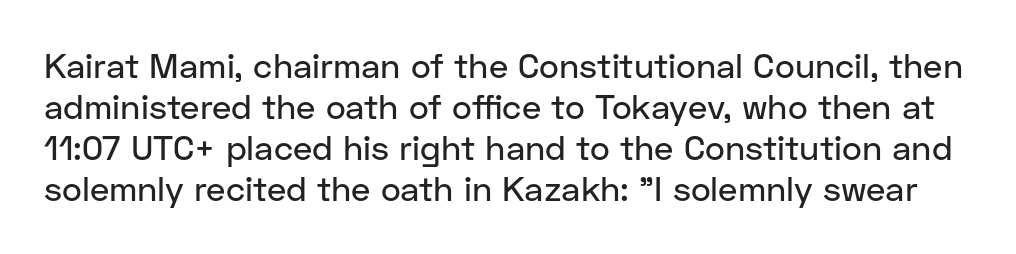
{"serif": "no", "italic": "no", "width": "normal", "stroke_contrast": "low", "x_height": "medium", "monospaced": "no", "underline": "no", "line_spacing_ratio": 1.21, "letter_spacing": "normal", "letter_spacing_em": 0.0, "glyph_px": 34}
